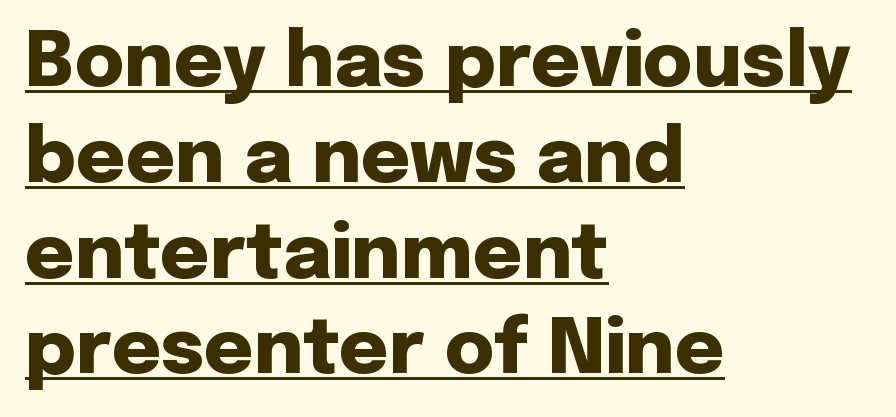
Compared with typical body copy, the letter spacing here is the same. Beneath each row of characters lies a ruled line. The rendering uses natural spacing where letterforms have individual widths. The vertical gap from one line to the next is medium.
